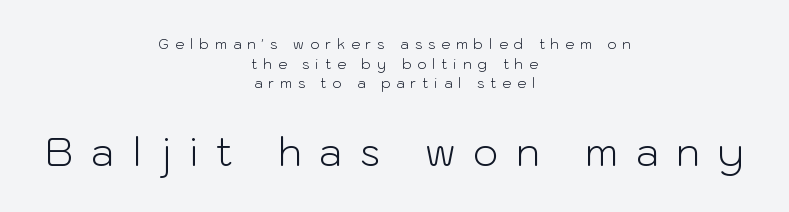
{"serif": "no", "italic": "no", "bold": "no", "weight": "light", "width": "normal", "stroke_contrast": "low", "x_height": "medium", "monospaced": "no", "underline": "no", "align": "center", "line_spacing": "normal", "line_spacing_ratio": 1.4, "letter_spacing": "wide", "letter_spacing_em": 0.43, "larger_block": "second", "size_ratio": 2.86, "glyph_px": 40}
